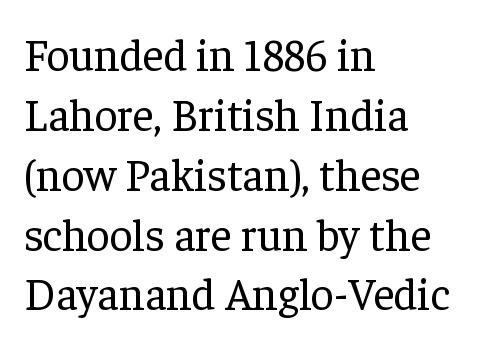
The image shows 45 px regular-weight serif type, upright; set left-aligned, normal line spacing (1.33x), normal letter spacing, not underlined; low stroke contrast and a medium x-height.
